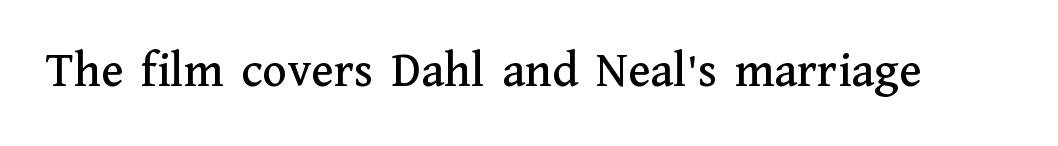
{"serif": "yes", "italic": "no", "width": "normal", "stroke_contrast": "medium", "x_height": "medium", "monospaced": "no", "underline": "no", "letter_spacing": "normal", "letter_spacing_em": 0.0, "glyph_px": 51}
